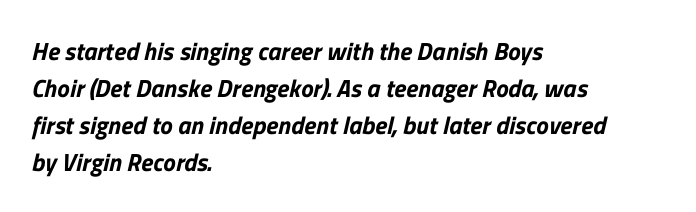
The image shows 25 px text type; set left-aligned, normal line spacing (1.48x), normal letter spacing, not underlined.
